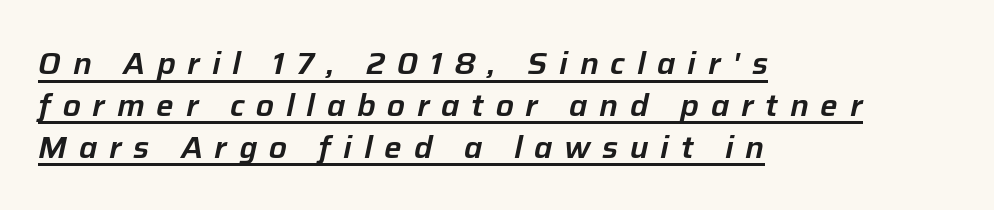
Each line of the rendering has a horizontal stroke beneath the glyphs. The rendering uses a moderate line-height, typical for paragraphs. The horizontal fit of the characters is loose and conspicuously gappy. Spacing verdict: proportional, widths tailored to each character.
